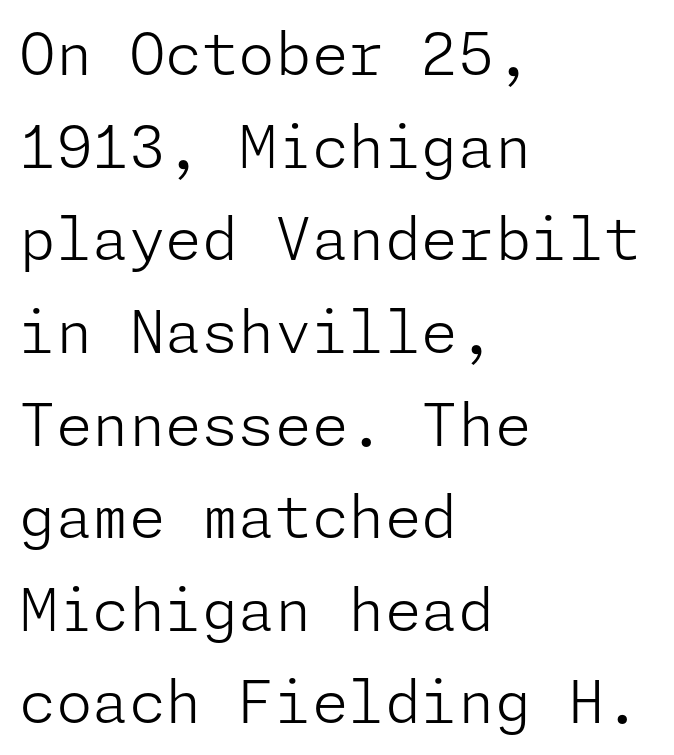
The image shows 59 px light sans-serif type, upright; set left-aligned, normal line spacing (1.57x), normal letter spacing, not underlined; low stroke contrast and a medium x-height.
